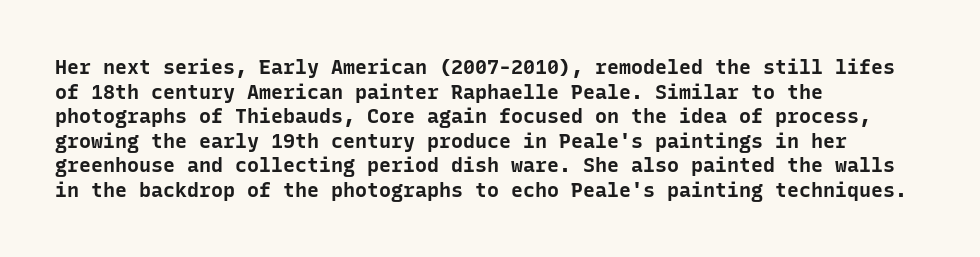
Q: Is the text bold? A: Yes.
Q: Is the text italic (slanted)? A: No, it is upright.
Q: Is the text underlined? A: No.
Q: How is the paragraph aligned? A: Left-aligned.
Q: Is the spacing between letters normal or unusually wide? A: Normal.
